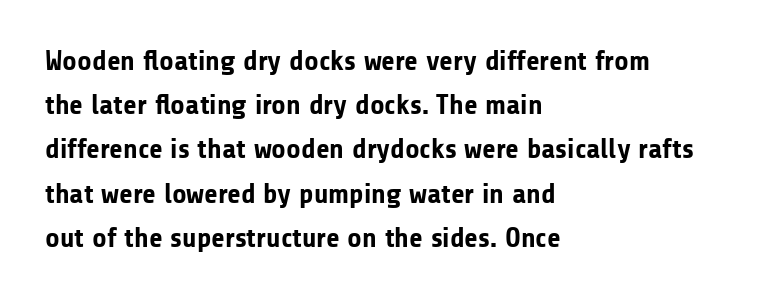
{"serif": "no", "italic": "no", "bold": "yes", "weight": "bold", "width": "normal", "stroke_contrast": "low", "x_height": "medium", "monospaced": "no", "underline": "no", "align": "left", "line_spacing": "normal", "line_spacing_ratio": 1.58, "letter_spacing": "normal", "letter_spacing_em": 0.0, "glyph_px": 28}
